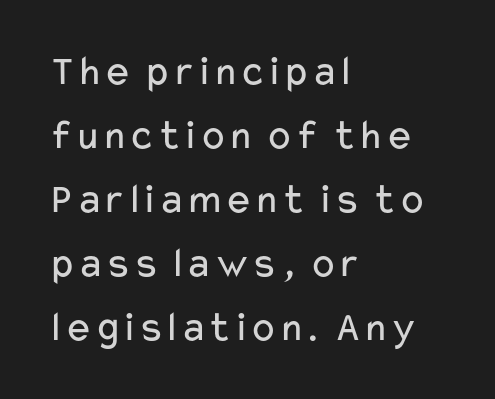
The image shows 43 px regular-weight, wide sans-serif type, upright; set left-aligned, normal line spacing (1.49x), normal letter spacing, not underlined; low stroke contrast and a medium x-height.
